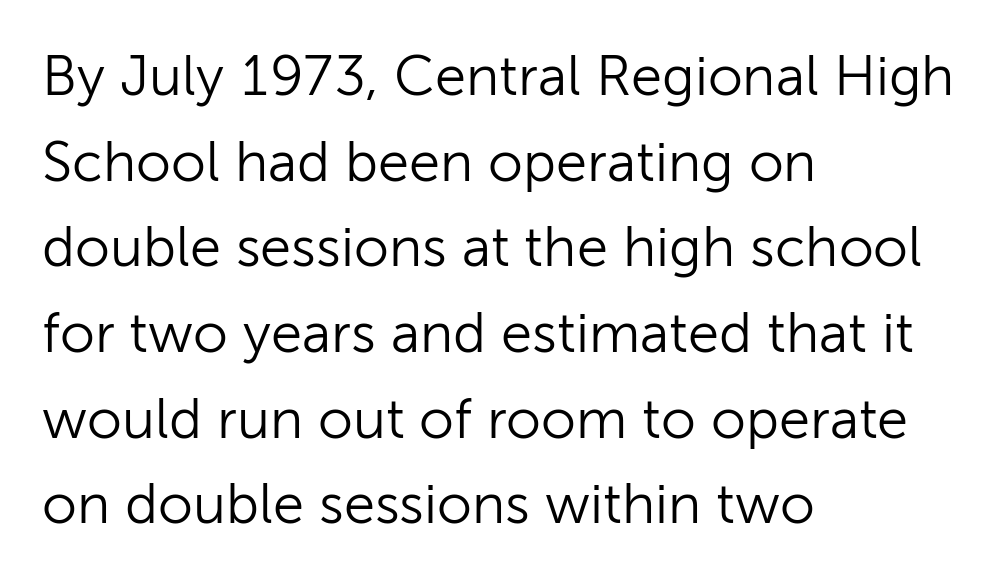
The strip under each line holds only bare page. The rendering uses natural spacing where letterforms have individual widths. Each line starts at the same left margin while the right side varies. It's the straight-up-and-down kind of type. Serif or sans? Sans — the stroke terminals are bare.
